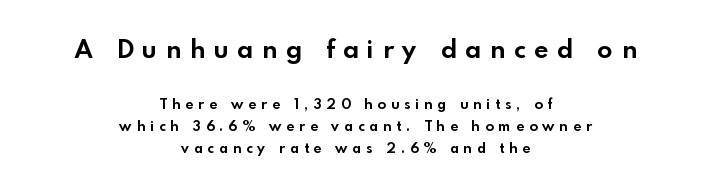
The image shows 25 px bold type, upright; set centered, normal line spacing (1.59x), unusually wide letter spacing (+0.36 em), not underlined; the first (top) block is 1.79x larger.
